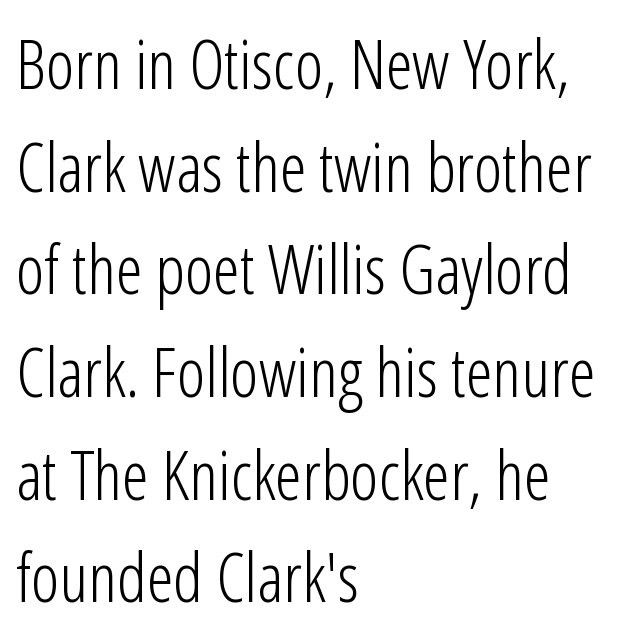
{"serif": "no", "italic": "no", "bold": "no", "weight": "light", "width": "condensed", "stroke_contrast": "low", "x_height": "medium", "monospaced": "no", "underline": "no", "align": "left", "line_spacing": "normal", "line_spacing_ratio": 1.51, "letter_spacing": "normal", "letter_spacing_em": 0.0, "glyph_px": 68}
